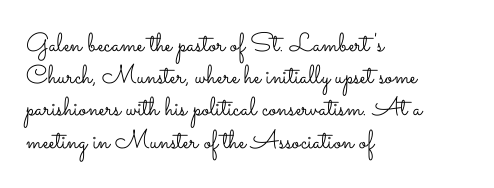
The image shows 26 px text type; set left-aligned, line spacing 1.24x, normal letter spacing, not underlined.
